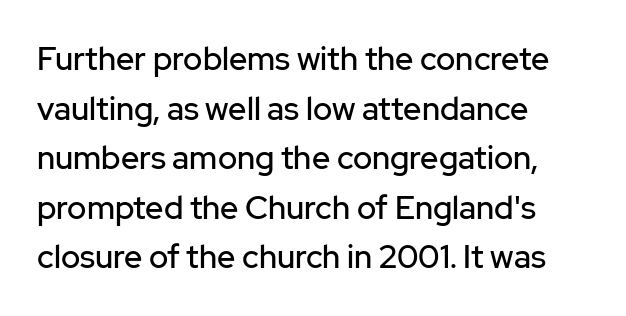
{"serif": "no", "italic": "no", "width": "normal", "stroke_contrast": "low", "x_height": "medium", "monospaced": "no", "underline": "no", "align": "left", "line_spacing": "normal", "line_spacing_ratio": 1.55, "letter_spacing": "normal", "letter_spacing_em": 0.0, "glyph_px": 32}
